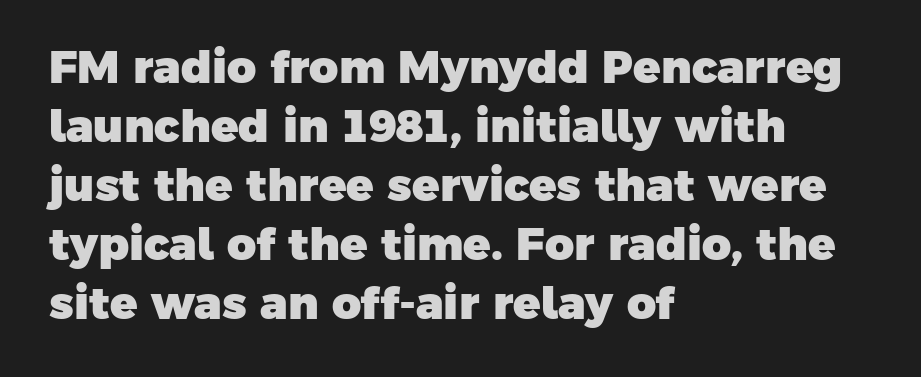
What kind of face is this? One without serifs — a sans. Each new line begins a customary step beneath the previous one. As a designer I'd log this as weight 700, bold. The ragged edge is on the right, which tells us the setting is flush left. Proportional: the letters do not fall into vertical columns.
